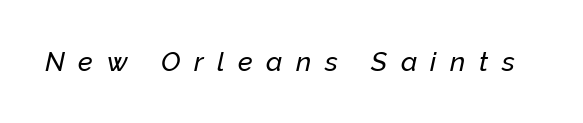
{"italic": "yes", "lean": "right", "slant_degrees": 12, "underline": "no", "letter_spacing": "wide", "letter_spacing_em": 0.5, "glyph_px": 27}
